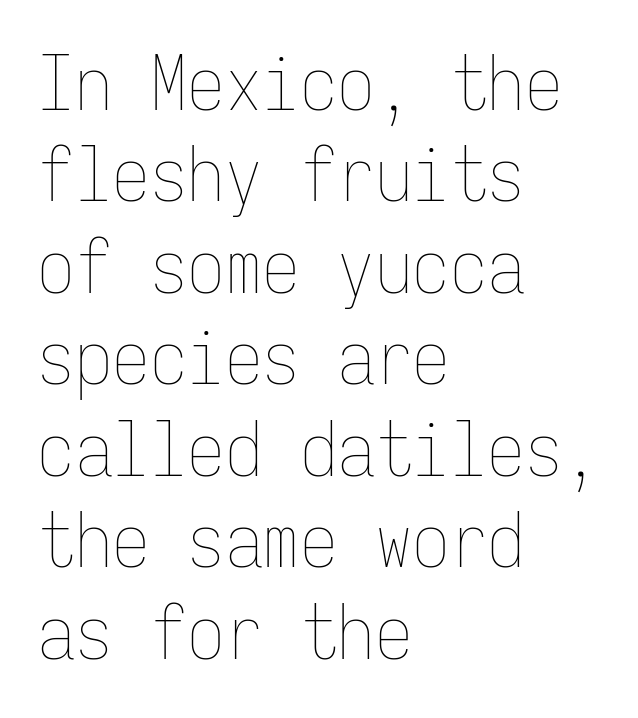
The image shows 75 px thin, condensed type, upright, monospaced; set left-aligned, line spacing 1.22x, normal letter spacing, not underlined; low stroke contrast and a medium x-height.
